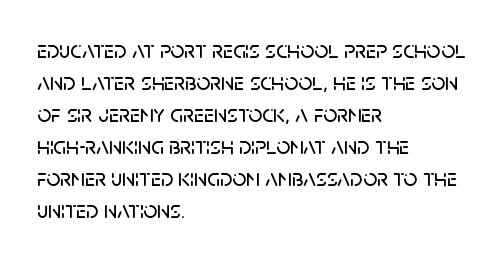
The image shows 24 px text type, upright; set left-aligned, normal line spacing (1.33x), normal letter spacing, not underlined.
